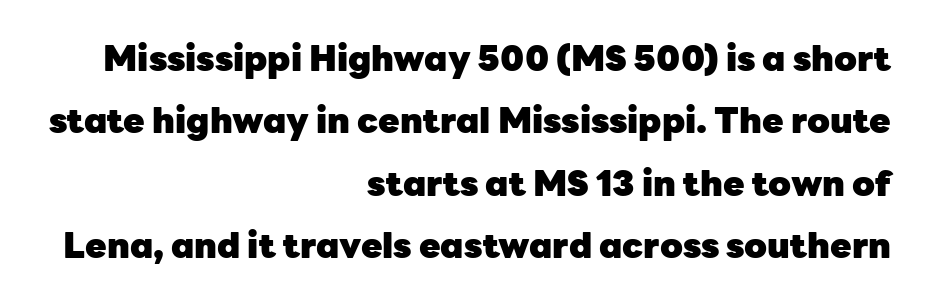
The image shows 35 px heavy sans-serif type, upright; set right-aligned, line spacing 1.78x, normal letter spacing, not underlined; low stroke contrast and a medium x-height.
